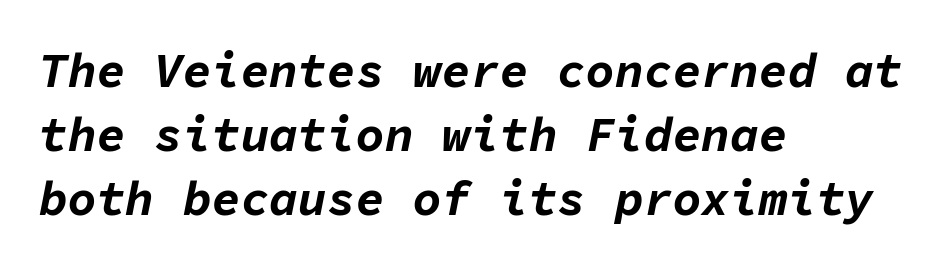
The image shows 48 px bold type, italic (leaning right), monospaced; set left-aligned, normal line spacing (1.33x), normal letter spacing, not underlined; low stroke contrast and a medium x-height.
